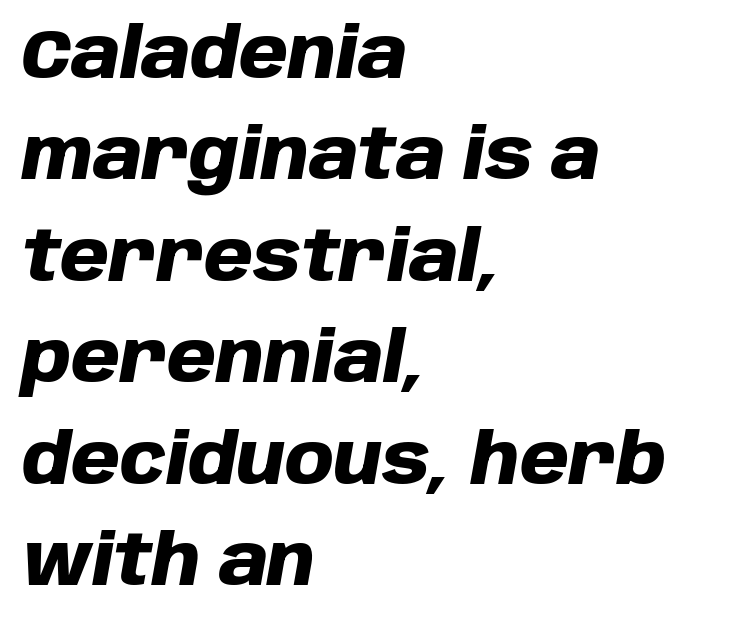
The image shows 70 px heavy type, italic (leaning right); set left-aligned, normal line spacing (1.45x), normal letter spacing, not underlined; low stroke contrast and a large x-height.
